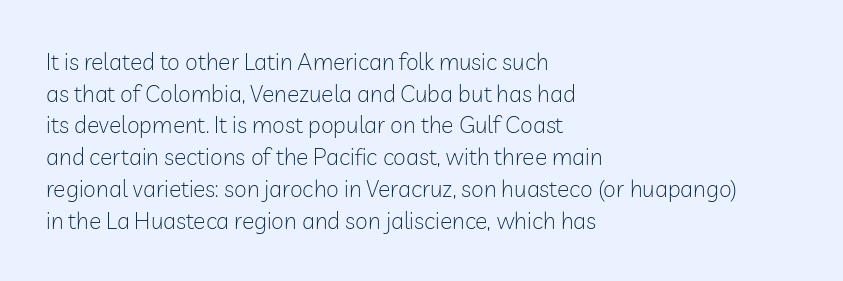
A roman cut, with each character standing at attention. Line spacing here is normal. The text block is weighted toward the left margin, trailing off unevenly rightward. Lines of text with bare space underneath. Nothing unusual about the tracking: characters are spaced as the font intends. A quiet, ordinary-to-light weight characterises the typeface.
